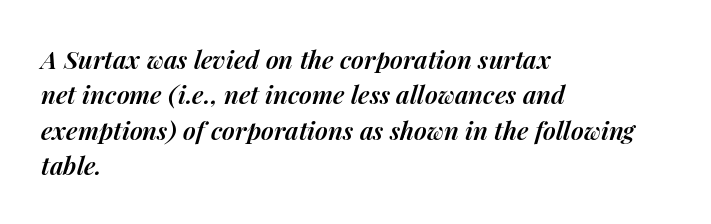
These lines carry some extra weight — a demibold, not a full bold. Each word holds together tightly as a unit, with standard inter-letter gaps. Posture: slanted. Students, observe: this is what conventionally led text looks like. Bare-footed words on every line. Leftover space on each line is placed entirely after the last word.
